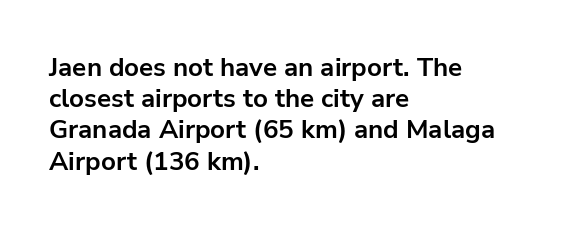
Q: Is the text bold? A: Yes.
Q: Is the text italic (slanted)? A: No, it is upright.
Q: Is the text underlined? A: No.
Q: How is the paragraph aligned? A: Left-aligned.
Q: Is the spacing between letters normal or unusually wide? A: Normal.
